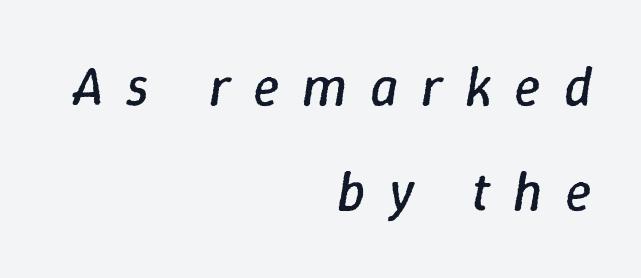
{"italic": "yes", "lean": "right", "slant_degrees": 9, "bold": "no", "weight": "regular", "width": "normal", "stroke_contrast": "low", "x_height": "medium", "monospaced": "no", "underline": "no", "align": "right", "line_spacing": "loose", "line_spacing_ratio": 1.91, "letter_spacing": "wide", "letter_spacing_em": 0.41, "glyph_px": 55}
